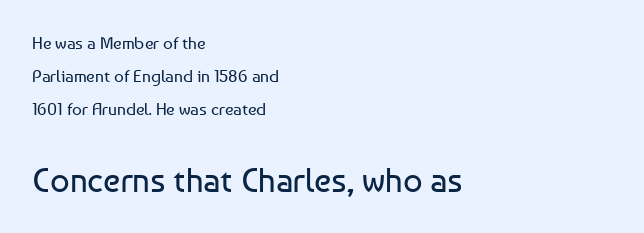
Q: Is the text bold? A: No.
Q: Is the text italic (slanted)? A: No, it is upright.
Q: Is the typeface a serif or a sans-serif typeface? A: Sans-serif.
Q: Is the text underlined? A: No.
Q: How is the paragraph aligned? A: Left-aligned.
Q: Is the spacing between letters normal or unusually wide? A: Normal.
Q: Is the spacing between lines tight, normal or loose? A: Loose.
Q: Which block of text is set in a larger size, the first (top) or the second (bottom)? A: The second (bottom) one.
Q: Width (condensed, normal, or wide)? A: Normal.
Q: Stroke contrast? A: Low.
Q: x-height? A: Medium.
Q: Monospaced? A: No.
